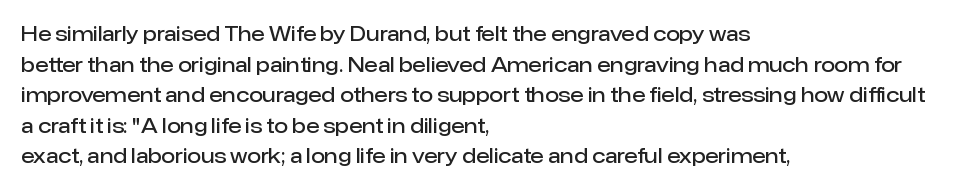
{"italic": "no", "bold": "semi", "underline": "no", "align": "left", "line_spacing": "normal", "line_spacing_ratio": 1.53, "letter_spacing": "normal", "letter_spacing_em": 0.0, "glyph_px": 20}
